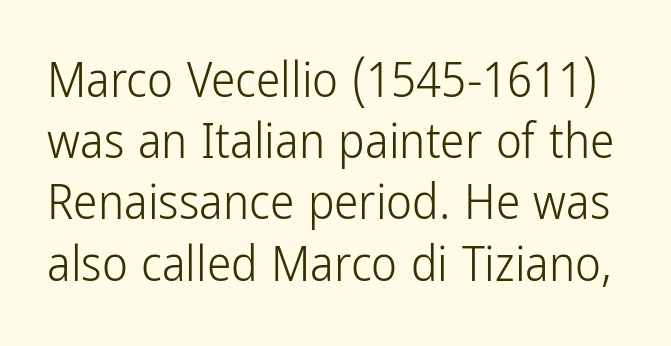
{"serif": "no", "italic": "no", "bold": "no", "weight": "light", "width": "condensed", "stroke_contrast": "low", "x_height": "medium", "monospaced": "no", "underline": "no", "line_spacing": "normal", "line_spacing_ratio": 1.25, "letter_spacing": "normal", "letter_spacing_em": 0.0, "glyph_px": 49}
